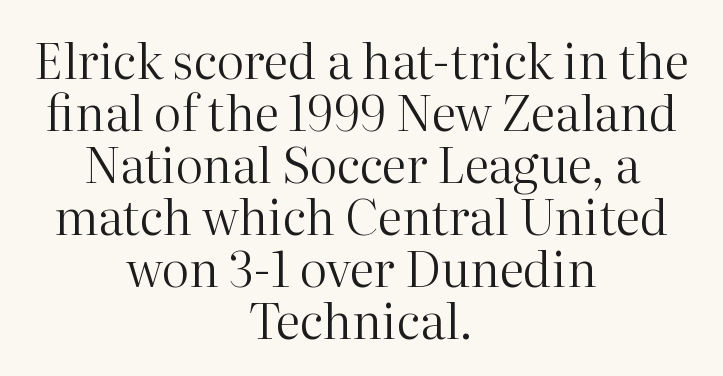
What's the leading like? Squeezed, with rows nearly overlapping. Vertical stems look standard width or narrower in stroke. Do the characters align in a grid? No, the font is proportional. Every row of glyphs is offset so its center matches the block's center.
